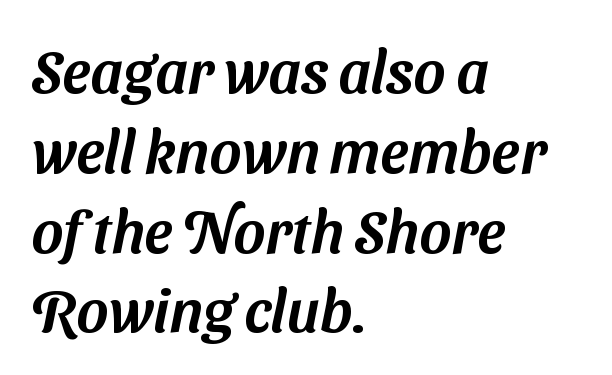
{"serif": "no", "width": "normal", "stroke_contrast": "medium", "x_height": "medium", "monospaced": "no", "underline": "no", "align": "left", "line_spacing": "normal", "line_spacing_ratio": 1.33, "letter_spacing": "normal", "letter_spacing_em": 0.0, "glyph_px": 60}
